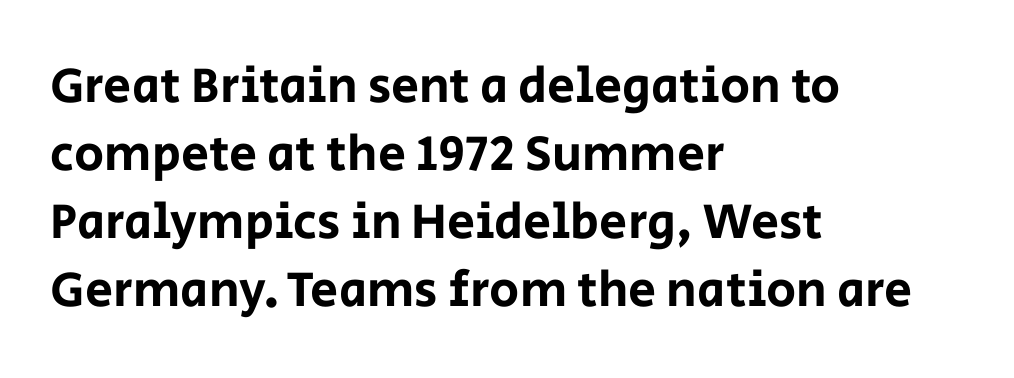
The ragged edge is on the right, which tells us the setting is flush left. In terms of letterform style, serifs are entirely absent. Each word holds together tightly as a unit, with standard inter-letter gaps. The rendering uses natural spacing where letterforms have individual widths.
